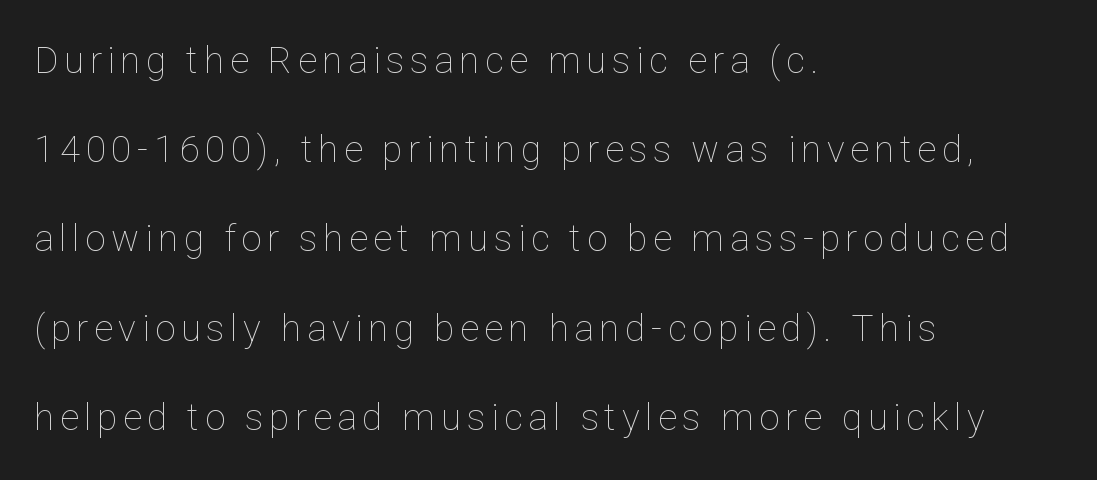
Q: Is the text bold? A: No.
Q: Is the text italic (slanted)? A: No, it is upright.
Q: Is the text underlined? A: No.
Q: How is the paragraph aligned? A: Left-aligned.
Q: Is the spacing between lines tight, normal or loose? A: Loose.
Q: Width (condensed, normal, or wide)? A: Normal.
Q: Stroke contrast? A: Low.
Q: x-height? A: Medium.
Q: Monospaced? A: No.
